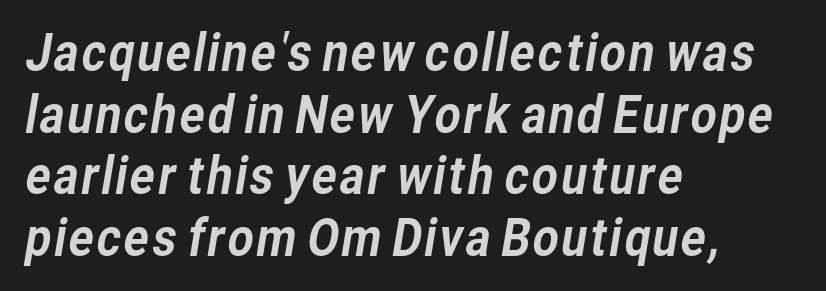
The image shows 51 px sans-serif type; set left-aligned, line spacing 1.21x, normal letter spacing, not underlined; low stroke contrast and a medium x-height.
